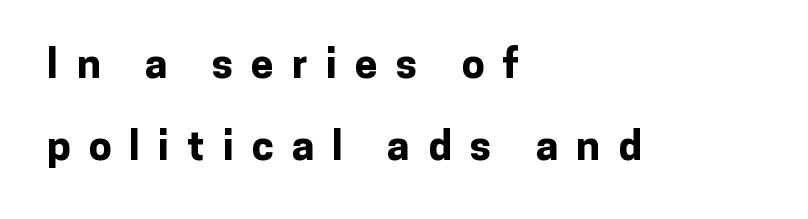
The image shows 41 px bold sans-serif type, upright; set left-aligned, loose line spacing (2.01x), unusually wide letter spacing (+0.44 em), not underlined; low stroke contrast and a medium x-height.
